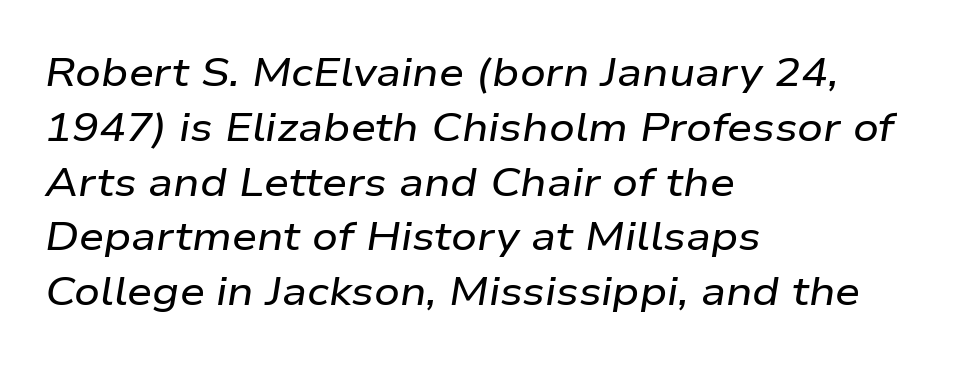
{"italic": "yes", "lean": "right", "slant_degrees": 9, "width": "wide", "stroke_contrast": "low", "x_height": "medium", "monospaced": "no", "underline": "no", "align": "left", "line_spacing": "normal", "line_spacing_ratio": 1.37, "letter_spacing": "normal", "letter_spacing_em": 0.0, "glyph_px": 40}
